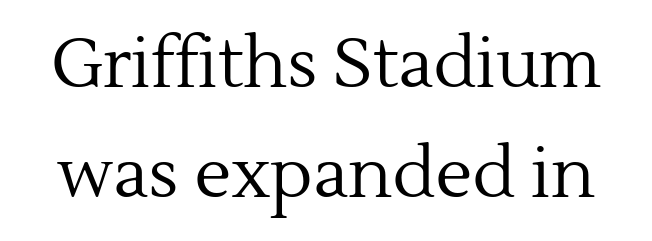
Q: Is the text bold? A: No.
Q: Is the text italic (slanted)? A: No, it is upright.
Q: Is the typeface a serif or a sans-serif typeface? A: Serif.
Q: Is the text underlined? A: No.
Q: Is the spacing between letters normal or unusually wide? A: Normal.
Q: Is the spacing between lines tight, normal or loose? A: Normal.
Q: Width (condensed, normal, or wide)? A: Normal.
Q: x-height? A: Medium.
Q: Monospaced? A: No.
